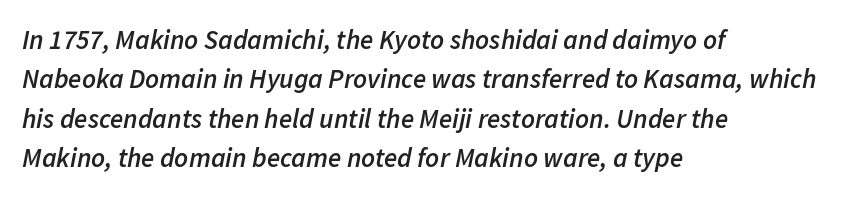
Teacher's note: observe the even left margin — that is flush-left alignment. The line texture is even and compact thanks to regular tracking. Students, this is semibold: more ink than regular, less than bold. Italic: yes, the glyphs are oblique. This rendering features lettering with no underline.
